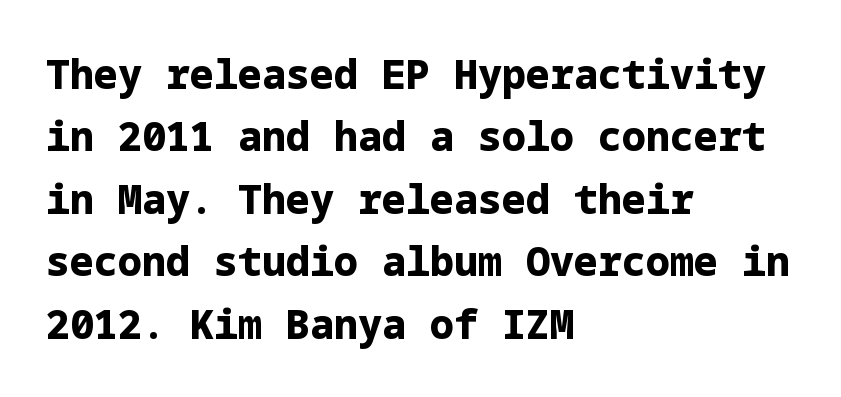
The image shows 40 px bold sans-serif type, upright; set left-aligned, normal line spacing (1.56x), normal letter spacing, not underlined; low stroke contrast and a medium x-height.
